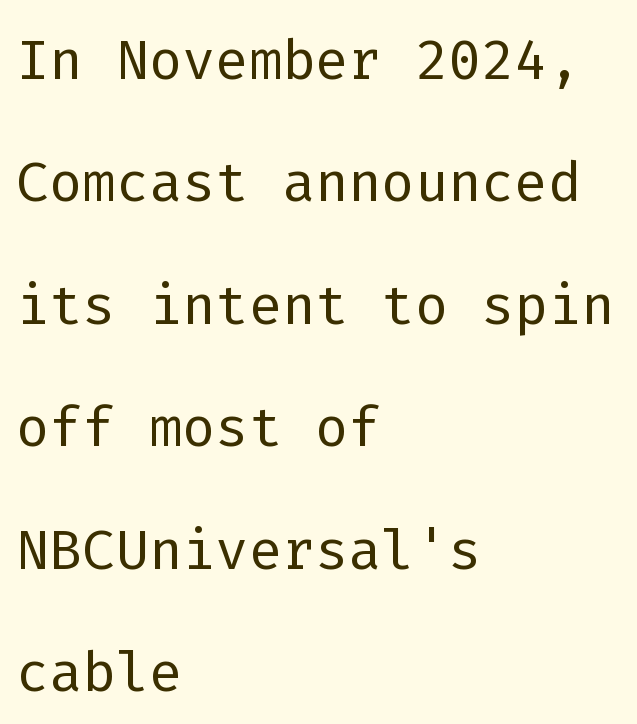
{"serif": "no", "italic": "no", "bold": "no", "weight": "light", "width": "normal", "stroke_contrast": "low", "x_height": "medium", "monospaced": "yes", "underline": "no", "align": "left", "line_spacing": "normal", "line_spacing_ratio": 1.57, "letter_spacing": "normal", "letter_spacing_em": 0.0, "glyph_px": 78}
